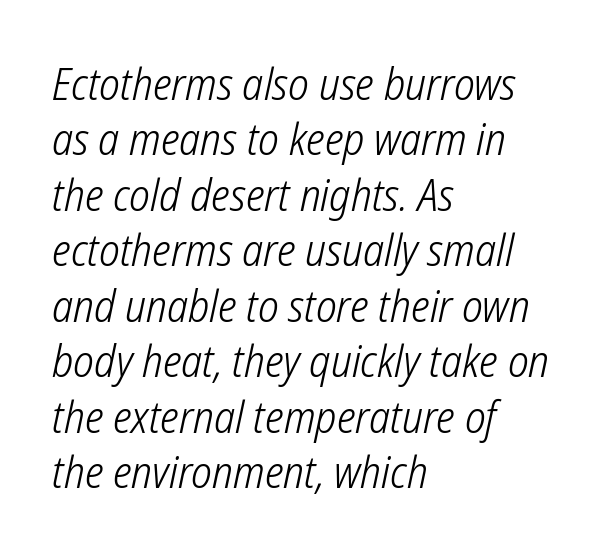
Honestly, the row spacing looks completely unremarkable. If you drew a ruler down the left edge, every line would touch it. Compared with a typical body face, this is equally light or lighter still. Short note: letters normally spaced. The text was rendered using a sans face with plain stroke endings.
